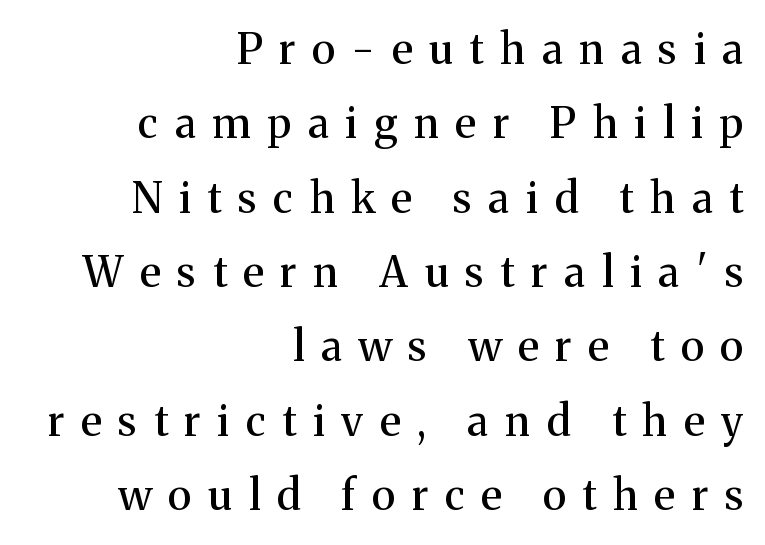
{"serif": "yes", "italic": "no", "width": "normal", "stroke_contrast": "medium", "x_height": "medium", "monospaced": "no", "underline": "no", "align": "right", "line_spacing_ratio": 1.77, "letter_spacing": "wide", "letter_spacing_em": 0.4, "glyph_px": 42}
